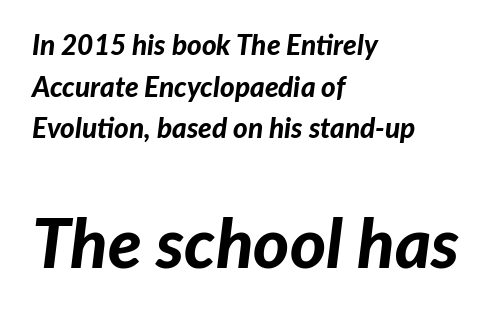
The image shows 69 px bold type, italic (leaning right); set left-aligned, normal line spacing (1.49x), normal letter spacing, not underlined; the second (bottom) block is 2.46x larger; low stroke contrast and a medium x-height.
